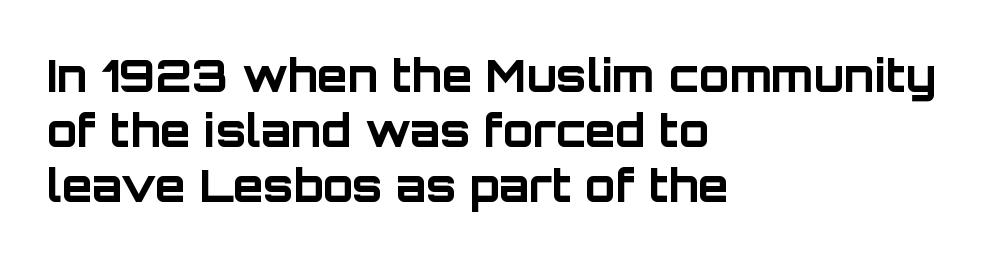
Q: Is the text bold? A: Yes.
Q: Is the text italic (slanted)? A: No, it is upright.
Q: Is the typeface a serif or a sans-serif typeface? A: Sans-serif.
Q: Is the text underlined? A: No.
Q: How is the paragraph aligned? A: Left-aligned.
Q: Is the spacing between letters normal or unusually wide? A: Normal.
Q: Is the spacing between lines tight, normal or loose? A: Normal.
Q: Width (condensed, normal, or wide)? A: Normal.
Q: Stroke contrast? A: Low.
Q: x-height? A: Large.
Q: Monospaced? A: No.
